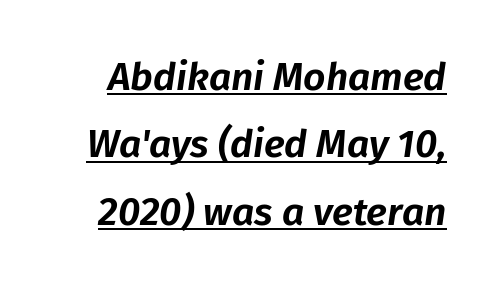
A typographer would call this underscored text. Inter-character spacing is left at the font's built-in metrics. You could not count columns in this text — the font is proportionally spaced. These lines were composed using italics.
